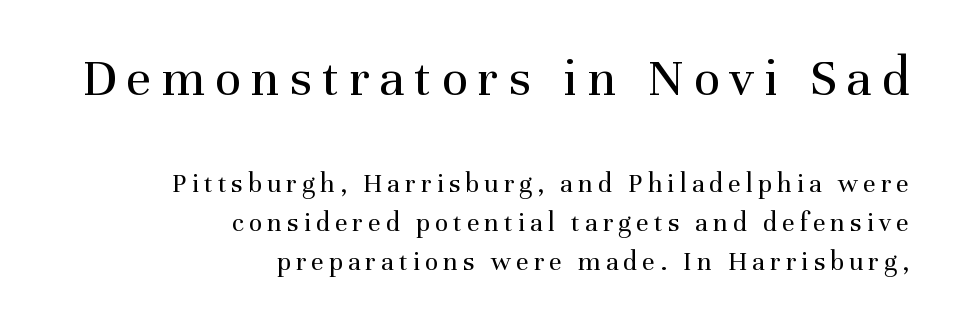
Q: Is the text bold? A: No.
Q: Is the text italic (slanted)? A: No, it is upright.
Q: Is the typeface a serif or a sans-serif typeface? A: Serif.
Q: Is the text underlined? A: No.
Q: How is the paragraph aligned? A: Right-aligned.
Q: Is the spacing between lines tight, normal or loose? A: Normal.
Q: Which block of text is set in a larger size, the first (top) or the second (bottom)? A: The first (top) one.
Q: Width (condensed, normal, or wide)? A: Normal.
Q: Stroke contrast? A: Medium.
Q: x-height? A: Medium.
Q: Monospaced? A: No.
